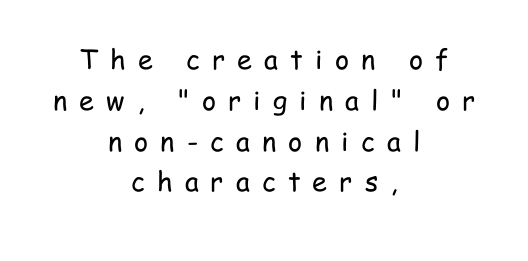
The image shows 27 px text type, upright; set centered, normal line spacing (1.51x), unusually wide letter spacing (+0.45 em), not underlined.
